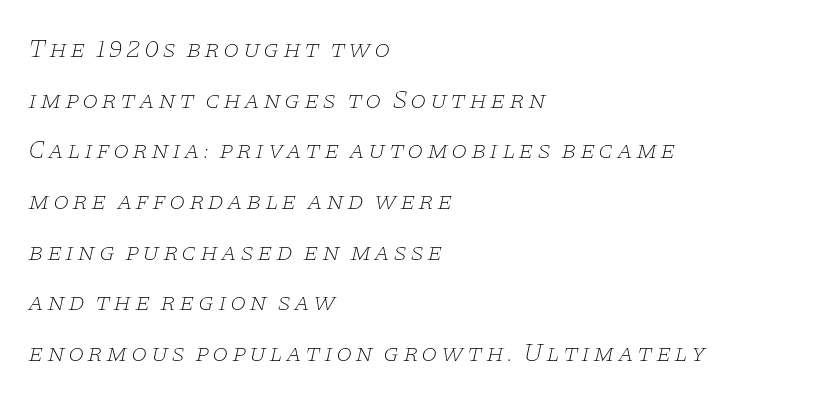
The image shows 26 px text type, italic (leaning right); set left-aligned, loose line spacing (1.95x), not underlined.
